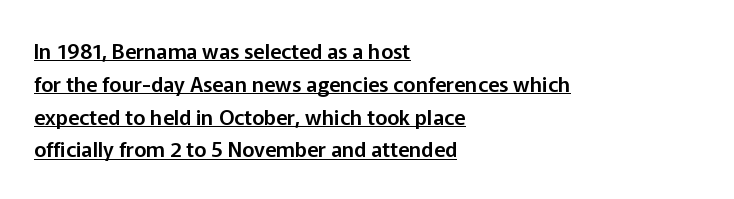
{"italic": "no", "underline": "yes", "align": "left", "line_spacing": "normal", "line_spacing_ratio": 1.56, "letter_spacing": "normal", "letter_spacing_em": 0.0, "glyph_px": 21}
